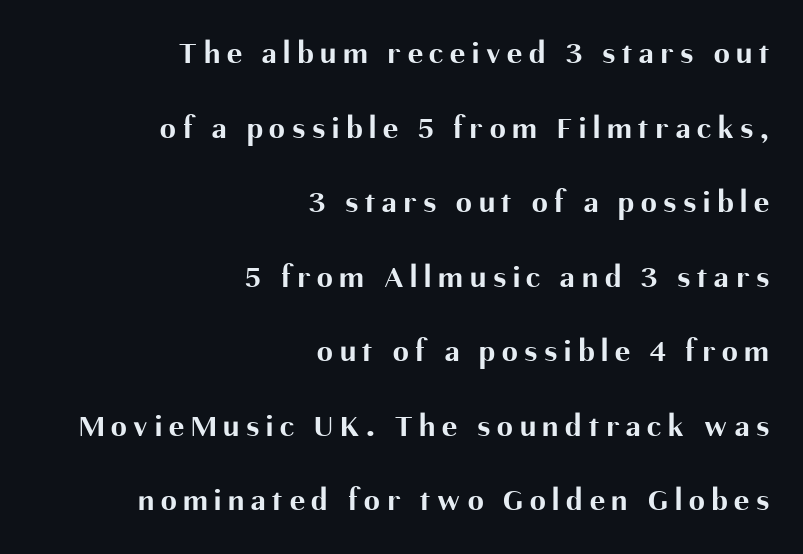
{"serif": "no", "italic": "no", "bold": "yes", "weight": "bold", "width": "normal", "stroke_contrast": "medium", "x_height": "medium", "monospaced": "no", "underline": "no", "align": "right", "line_spacing": "loose", "line_spacing_ratio": 2.33, "letter_spacing": "wide", "letter_spacing_em": 0.21, "glyph_px": 32}
